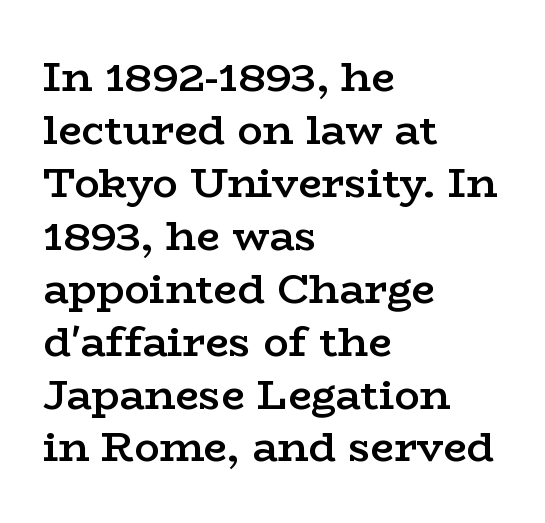
{"serif": "yes", "italic": "no", "bold": "semi", "weight": "semibold", "width": "wide", "stroke_contrast": "low", "x_height": "medium", "monospaced": "no", "underline": "no", "align": "left", "line_spacing": "normal", "line_spacing_ratio": 1.26, "letter_spacing": "normal", "letter_spacing_em": 0.0, "glyph_px": 42}
